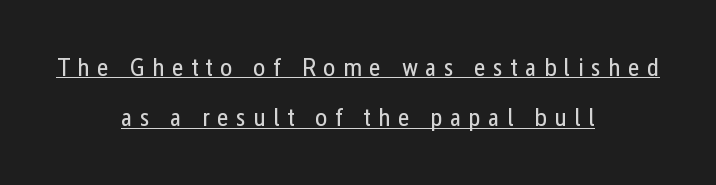
The image shows 26 px text type, upright; set centered, loose line spacing (1.94x), unusually wide letter spacing (+0.28 em), underlined.
